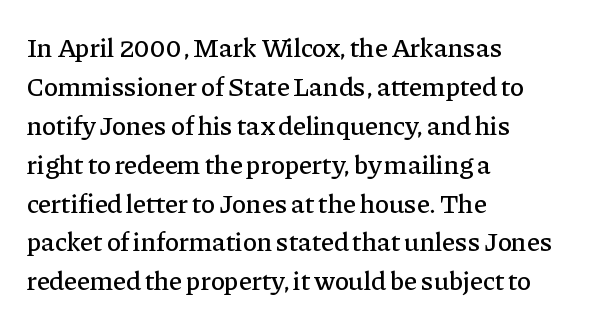
{"italic": "no", "underline": "no", "align": "left", "line_spacing": "normal", "line_spacing_ratio": 1.44, "letter_spacing": "normal", "letter_spacing_em": 0.0, "glyph_px": 27}
